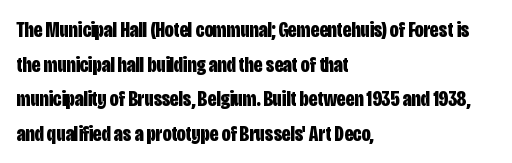
This sample uses an upright cut, with every glyph sitting square on the baseline. Whoever set this chose a conventional vertical rhythm. Students, note that the glyphs here touch the page at normal intervals. Strokes here are thick enough to call this a true bold.
